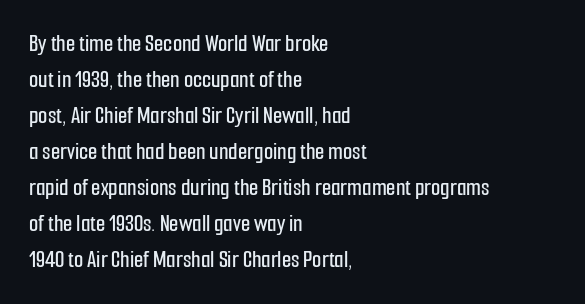
The image shows 24 px text type, upright; set left-aligned, normal line spacing (1.5x), normal letter spacing, not underlined.
